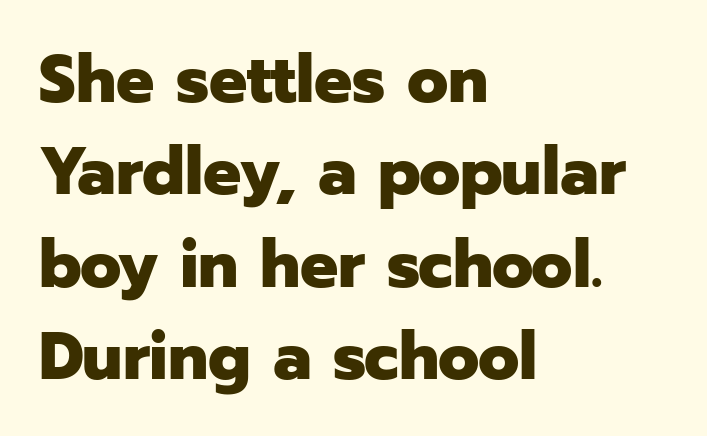
The image shows 67 px heavy sans-serif type, upright; set left-aligned, normal line spacing (1.38x), normal letter spacing, not underlined; low stroke contrast and a medium x-height.
